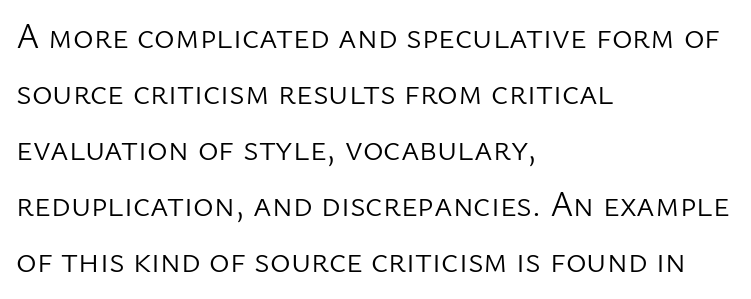
Type without underlining. Upright lettering throughout. Does the copy run flush right? No — it runs flush left. This sample has the flowing, uneven cadence of proportional lettering. To sum up the face: it is a sans, with no serifs. Students, note that the glyphs here touch the page at normal intervals.
